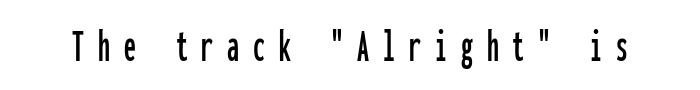
Inter-character spacing is expanded well beyond the font's built-in metrics. The characters display no serif detailing; their extremities are plain. A typesetter would mark this as roman, not italic. A typesetter would call this monospace, since all characters share one set width. Letters rest on an invisible, unmarked baseline.
